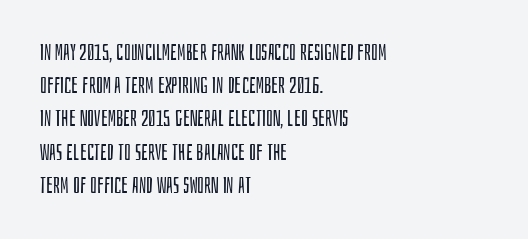
The image shows 22 px text type, upright; set left-aligned, normal line spacing (1.51x), normal letter spacing, not underlined.
